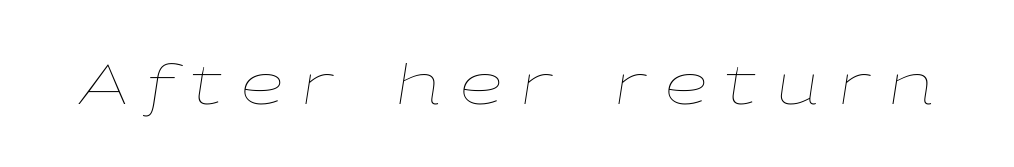
An italicized treatment has been applied to the whole sample. Letters have the restrained weight of plain body copy at most. Does extra space separate the letters? Yes, quite a lot of it. Bare-footed words on every line.
